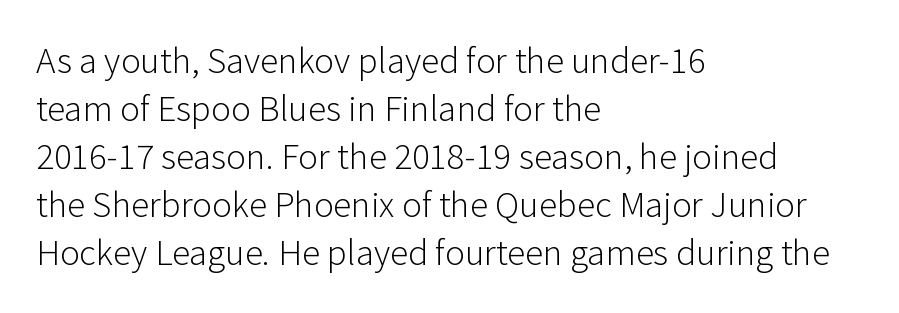
{"serif": "no", "italic": "no", "bold": "no", "weight": "light", "width": "normal", "stroke_contrast": "low", "x_height": "medium", "monospaced": "no", "underline": "no", "align": "left", "line_spacing": "normal", "line_spacing_ratio": 1.3, "letter_spacing": "normal", "letter_spacing_em": 0.0, "glyph_px": 37}
